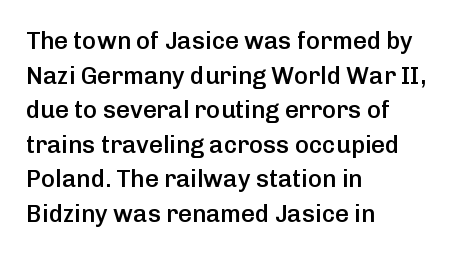
Q: Is the text bold? A: Semi-bold.
Q: Is the text italic (slanted)? A: No, it is upright.
Q: Is the text underlined? A: No.
Q: How is the paragraph aligned? A: Left-aligned.
Q: Is the spacing between letters normal or unusually wide? A: Normal.
Q: Is the spacing between lines tight, normal or loose? A: Normal.
